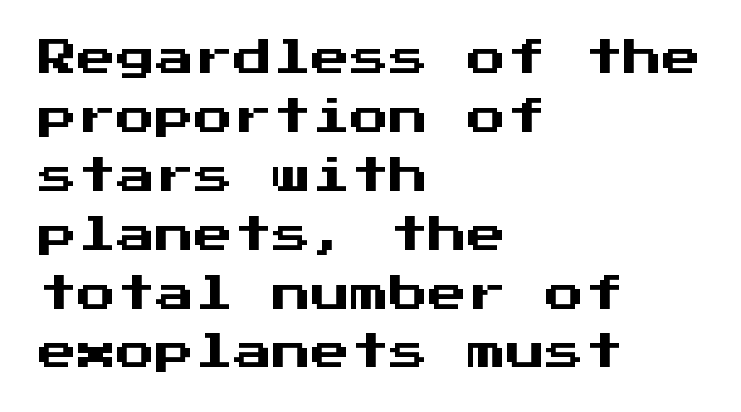
{"serif": "no", "italic": "no", "width": "normal", "stroke_contrast": "medium", "x_height": "medium", "monospaced": "yes", "underline": "no", "align": "left", "line_spacing": "normal", "line_spacing_ratio": 1.51, "letter_spacing": "normal", "letter_spacing_em": 0.0, "glyph_px": 39}
